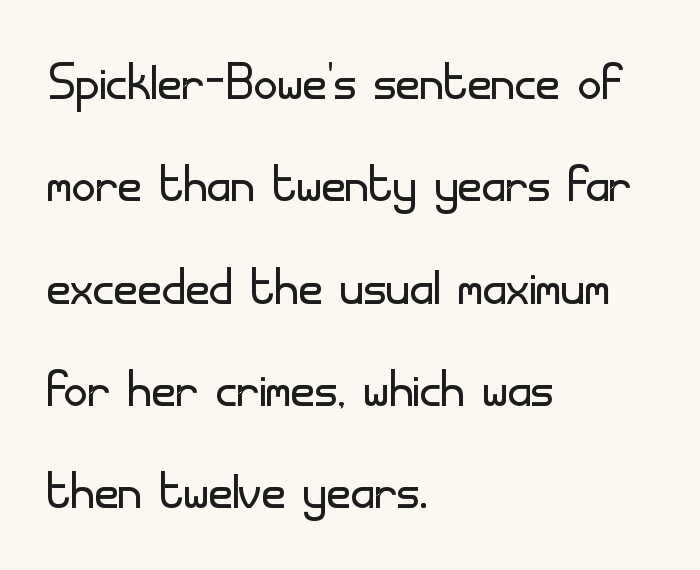
Q: Is the text bold? A: No.
Q: Is the text italic (slanted)? A: No, it is upright.
Q: Is the typeface a serif or a sans-serif typeface? A: Sans-serif.
Q: Is the text underlined? A: No.
Q: How is the paragraph aligned? A: Left-aligned.
Q: Is the spacing between letters normal or unusually wide? A: Normal.
Q: Is the spacing between lines tight, normal or loose? A: Normal.
Q: Width (condensed, normal, or wide)? A: Normal.
Q: Stroke contrast? A: Low.
Q: x-height? A: Small.
Q: Monospaced? A: No.
